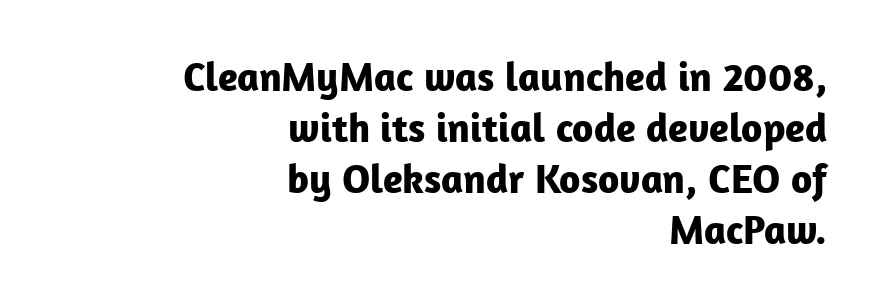
This is heavy type, rendered in bold. The passage is arranged like a letterhead date or caption credit — flush right. A typesetter would call this proportional, since set widths differ per character. Look at the tracking — it's just the regular setting, nothing added. Rule under the text: the space is simply empty.
